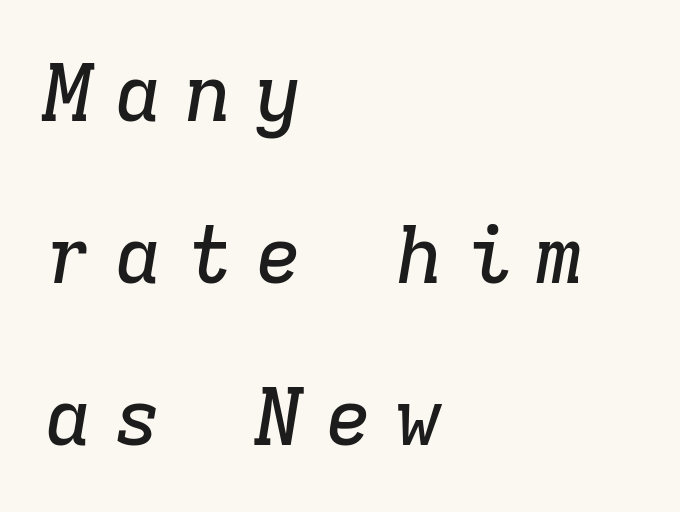
Q: Is the text italic (slanted)? A: Yes, it leans right by about 9 degrees.
Q: Is the typeface a serif or a sans-serif typeface? A: Serif.
Q: Is the text underlined? A: No.
Q: How is the paragraph aligned? A: Left-aligned.
Q: Is the spacing between letters normal or unusually wide? A: Unusually wide.
Q: Is the spacing between lines tight, normal or loose? A: Loose.
Q: Width (condensed, normal, or wide)? A: Normal.
Q: Stroke contrast? A: Low.
Q: x-height? A: Medium.
Q: Monospaced? A: Yes.
